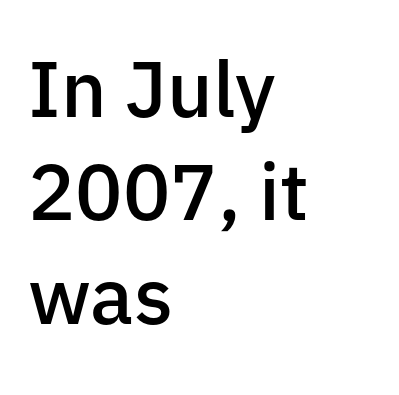
Q: Is the text bold? A: Semi-bold.
Q: Is the text italic (slanted)? A: No, it is upright.
Q: Is the typeface a serif or a sans-serif typeface? A: Sans-serif.
Q: Is the text underlined? A: No.
Q: How is the paragraph aligned? A: Left-aligned.
Q: Is the spacing between letters normal or unusually wide? A: Normal.
Q: Is the spacing between lines tight, normal or loose? A: Normal.
Q: Width (condensed, normal, or wide)? A: Normal.
Q: Stroke contrast? A: Low.
Q: x-height? A: Medium.
Q: Monospaced? A: No.
